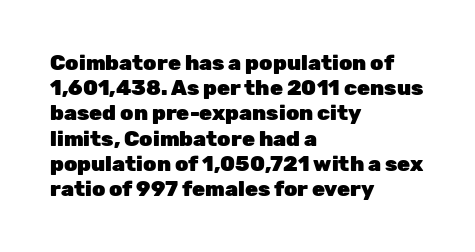
Each line starts at the same left margin while the right side varies. Upright lettering throughout. What stands out about the letter spacing? Nothing — it is the standard amount. Check the space under the baseline: it is left empty. The typesetting leans heavy: a genuine bold.
